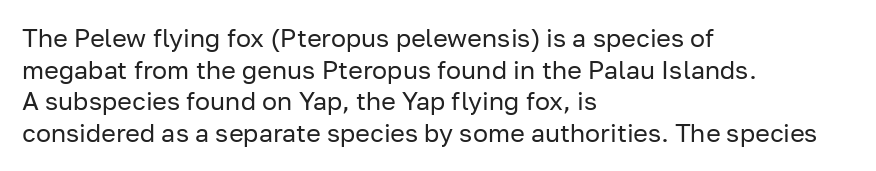
The image shows 25 px text type, upright; set left-aligned, normal line spacing (1.27x), normal letter spacing, not underlined.
